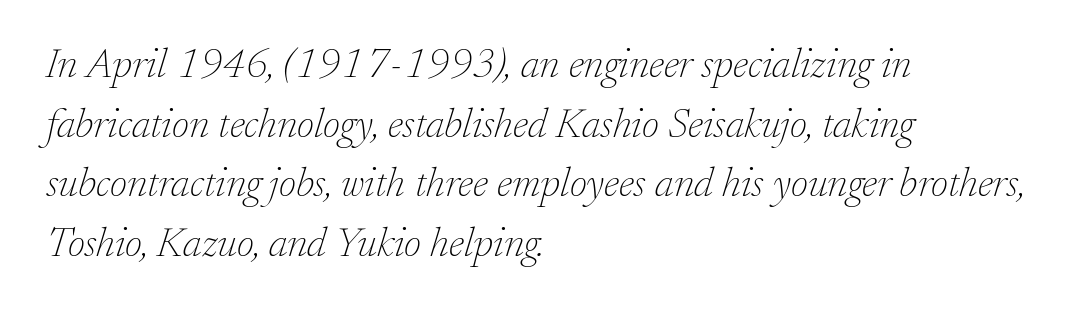
The image shows 42 px thin serif type, italic (leaning right); set left-aligned, normal line spacing (1.42x), normal letter spacing, not underlined; low stroke contrast and a small x-height.
